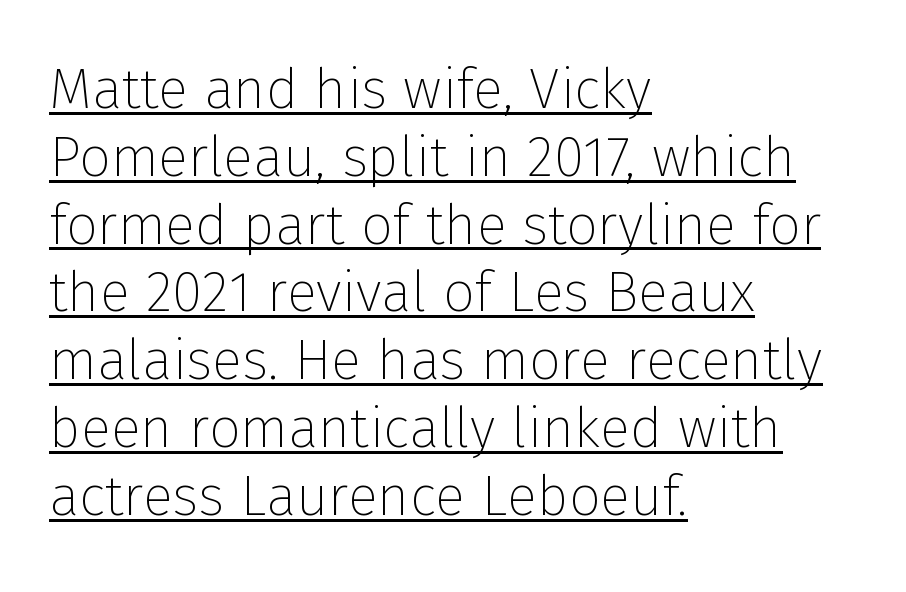
All the whitespace from short lines collects on the right. Spacing between characters is what you'd get straight out of the box. The rendering uses natural spacing where letterforms have individual widths. Style check: upright.
